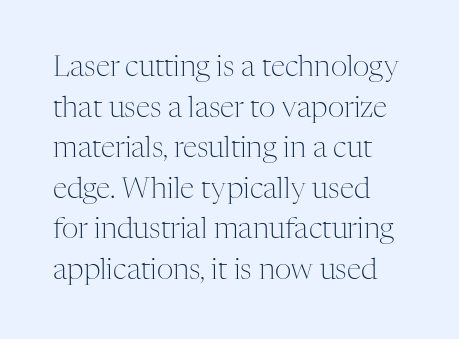
Q: Is the text bold? A: No.
Q: Is the text italic (slanted)? A: No, it is upright.
Q: Is the typeface a serif or a sans-serif typeface? A: Serif.
Q: Is the text underlined? A: No.
Q: How is the paragraph aligned? A: Left-aligned.
Q: Is the spacing between letters normal or unusually wide? A: Normal.
Q: Is the spacing between lines tight, normal or loose? A: Normal.
Q: Width (condensed, normal, or wide)? A: Normal.
Q: Stroke contrast? A: Medium.
Q: x-height? A: Medium.
Q: Monospaced? A: No.
